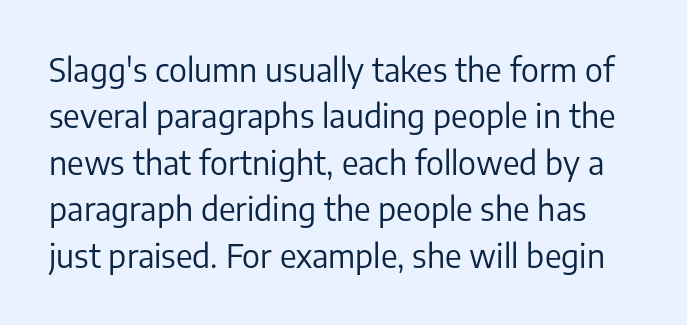
{"serif": "no", "italic": "no", "bold": "no", "weight": "regular", "width": "normal", "stroke_contrast": "low", "x_height": "medium", "monospaced": "no", "underline": "no", "line_spacing": "normal", "line_spacing_ratio": 1.45, "letter_spacing": "normal", "letter_spacing_em": 0.0, "glyph_px": 32}
